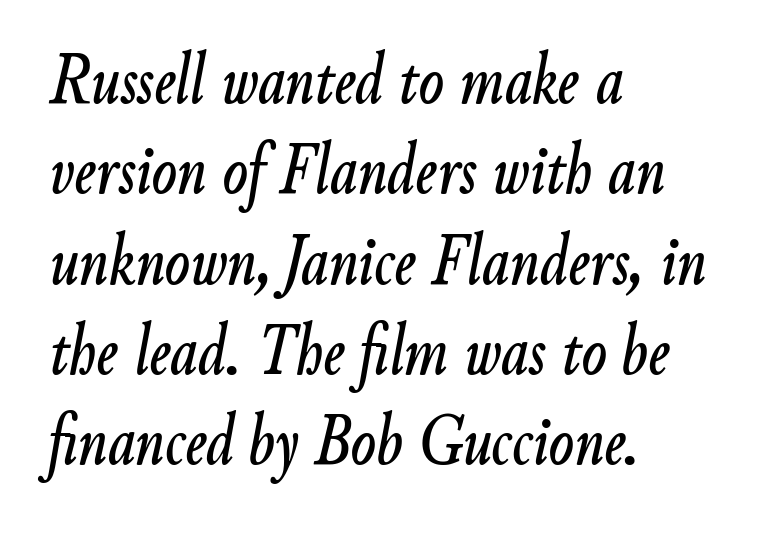
The image shows 74 px condensed type, italic (leaning right); set left-aligned, line spacing 1.22x, normal letter spacing, not underlined; low stroke contrast and a small x-height.
